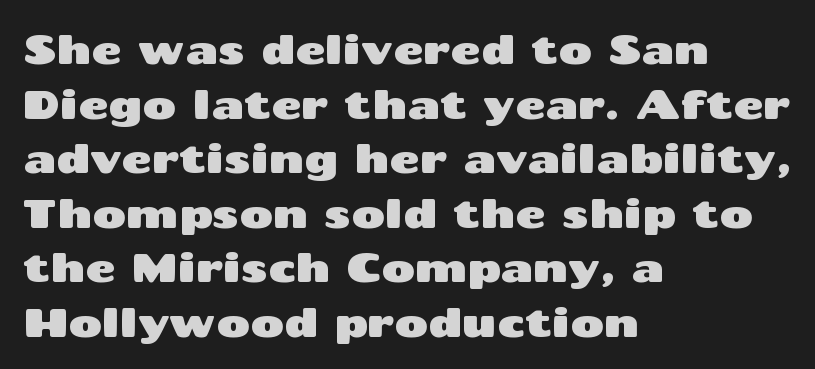
The image shows 41 px wide sans-serif type, upright; set left-aligned, normal line spacing (1.33x), normal letter spacing, not underlined; medium stroke contrast and a medium x-height.
